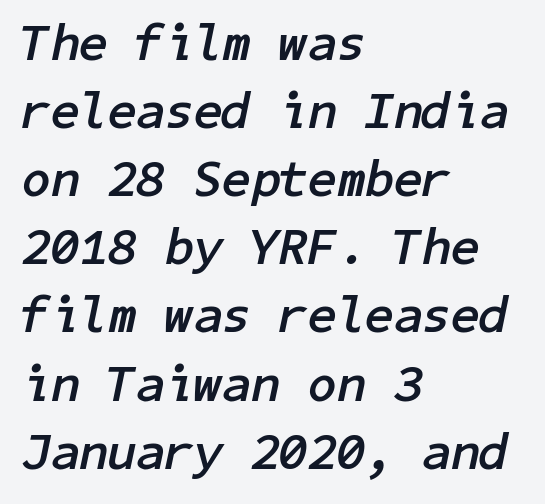
{"italic": "yes", "lean": "right", "slant_degrees": 11, "bold": "yes", "weight": "semibold", "width": "normal", "stroke_contrast": "low", "x_height": "medium", "underline": "no", "align": "left", "line_spacing": "normal", "line_spacing_ratio": 1.31, "letter_spacing": "normal", "letter_spacing_em": 0.0, "glyph_px": 52}
